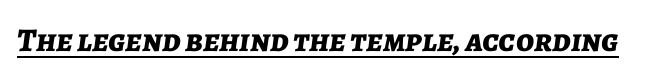
{"italic": "yes", "lean": "right", "slant_degrees": 7, "bold": "yes", "weight": "bold", "width": "normal", "stroke_contrast": "low", "x_height": "medium", "monospaced": "no", "underline": "yes", "letter_spacing": "normal", "letter_spacing_em": 0.0, "glyph_px": 33}
